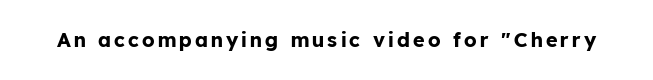
The type sits square on the baseline with zero lean. Lines of text with bare space underneath. Does the weight exceed regular? Yes, all the way to bold.
